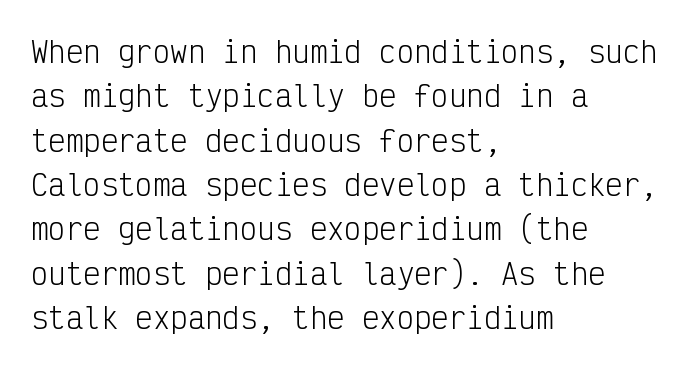
Q: Is the text bold? A: No.
Q: Is the text italic (slanted)? A: No, it is upright.
Q: Is the typeface a serif or a sans-serif typeface? A: Sans-serif.
Q: Is the text underlined? A: No.
Q: How is the paragraph aligned? A: Left-aligned.
Q: Is the spacing between letters normal or unusually wide? A: Normal.
Q: Is the spacing between lines tight, normal or loose? A: Normal.
Q: Width (condensed, normal, or wide)? A: Condensed.
Q: Stroke contrast? A: Low.
Q: x-height? A: Medium.
Q: Monospaced? A: Yes.
